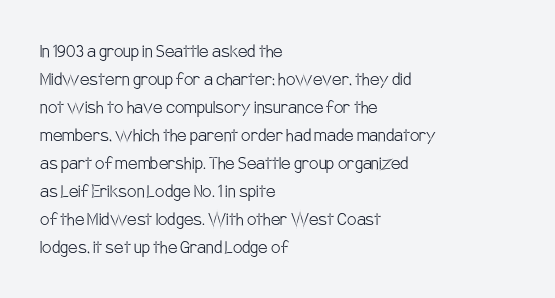
{"italic": "no", "bold": "no", "underline": "no", "align": "left", "line_spacing": "normal", "line_spacing_ratio": 1.33, "letter_spacing": "normal", "letter_spacing_em": 0.0, "glyph_px": 21}
